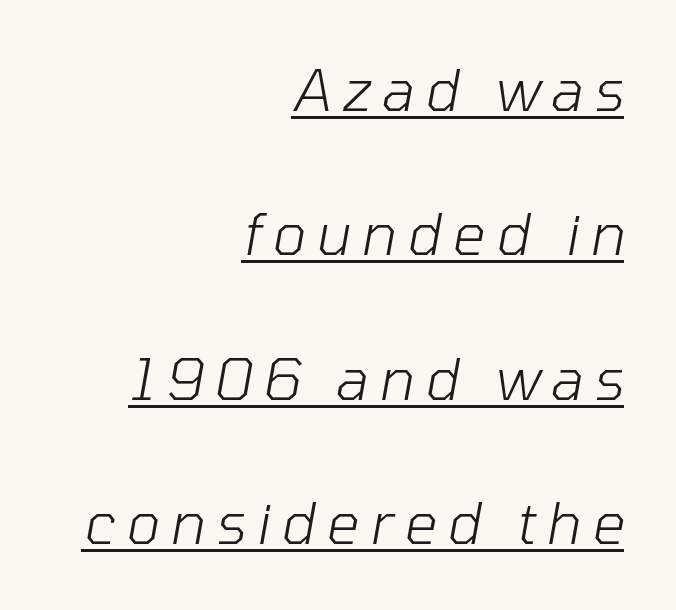
Notice how a bar underscores the lettering throughout. The passage shown stacks its lines with a broad gap. The whole block is typeset with a tilt. The rendering uses natural spacing where letterforms have individual widths. Right-aligned paragraph, ragged on the left. On a weight scale, this lands at 450 or below.
